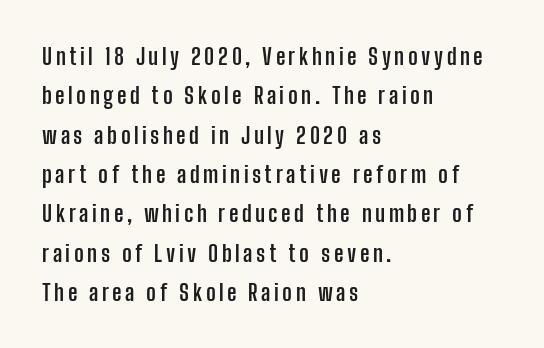
{"italic": "no", "bold": "yes", "underline": "no", "align": "left", "line_spacing_ratio": 1.71, "glyph_px": 23}
